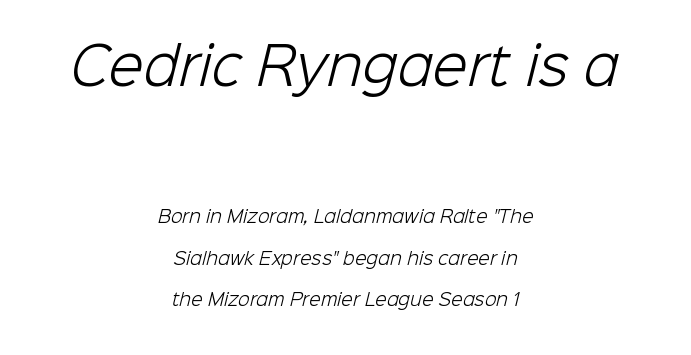
{"serif": "no", "bold": "no", "weight": "light", "width": "normal", "stroke_contrast": "low", "x_height": "medium", "monospaced": "no", "underline": "no", "align": "center", "line_spacing": "loose", "line_spacing_ratio": 2.44, "letter_spacing": "normal", "letter_spacing_em": 0.0, "larger_block": "first", "size_ratio": 3.0, "glyph_px": 51}
